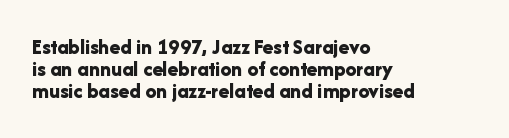
The letters stand straight up with perfectly vertical stems. The words here are not underlined. If you drew a ruler down the left edge, every line would touch it. Each new line begins almost immediately beneath the previous one.
